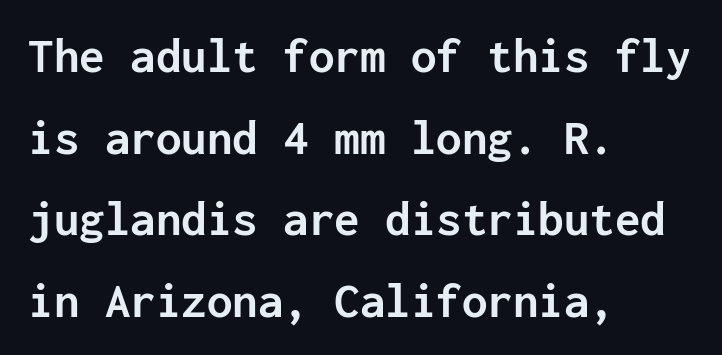
{"serif": "no", "italic": "no", "bold": "yes", "weight": "semibold", "width": "normal", "stroke_contrast": "low", "x_height": "medium", "monospaced": "yes", "underline": "no", "align": "left", "line_spacing": "normal", "line_spacing_ratio": 1.6, "letter_spacing": "normal", "letter_spacing_em": 0.0, "glyph_px": 51}
